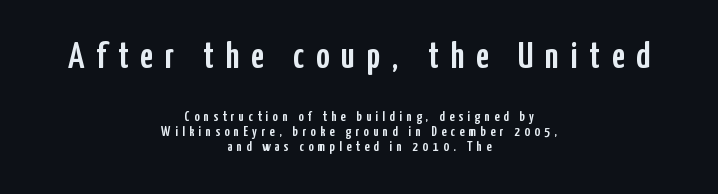
No italicization has been applied; the sample stays upright. Nobody drew a line under any word here. These lines huddle together more closely than default settings would place them. The composition opens big and finishes small. Each line is balanced around a shared central axis.
